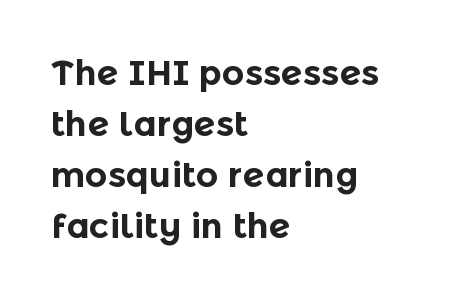
{"serif": "no", "italic": "no", "bold": "yes", "weight": "bold", "width": "normal", "x_height": "medium", "monospaced": "no", "underline": "no", "align": "left", "line_spacing": "normal", "line_spacing_ratio": 1.46, "letter_spacing": "normal", "letter_spacing_em": 0.0, "glyph_px": 35}
